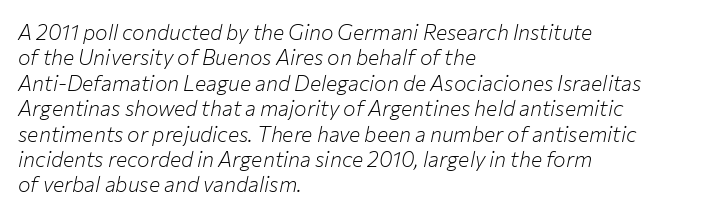
The image shows 21 px text type, italic (leaning right); set left-aligned, line spacing 1.21x, normal letter spacing, not underlined.
